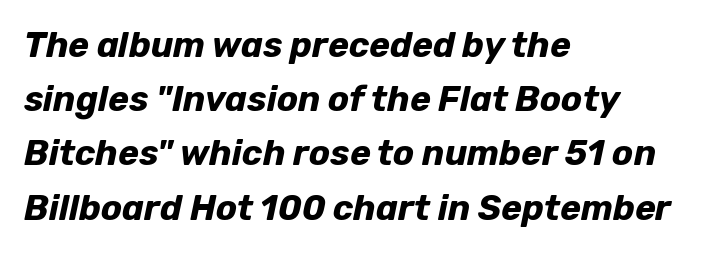
Does the leading feel generous? No, just average. The passage is arranged the way most books set body copy — flush left. The area under the type is left untouched. Each letter keeps its own natural width here, so spacing adapts to shape.
